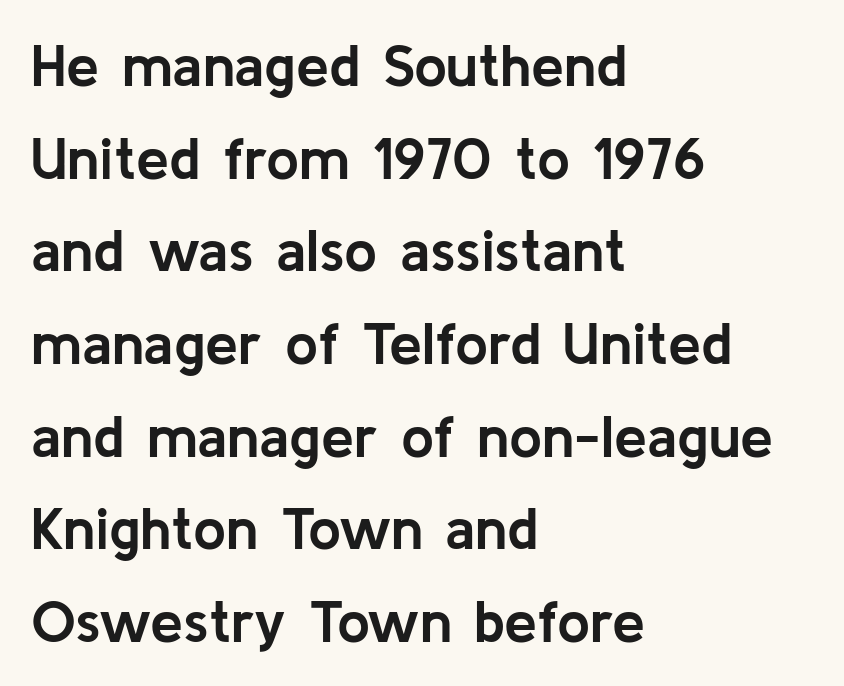
The image shows 59 px semibold sans-serif type, upright; set left-aligned, normal line spacing (1.57x), normal letter spacing, not underlined; low stroke contrast and a medium x-height.
